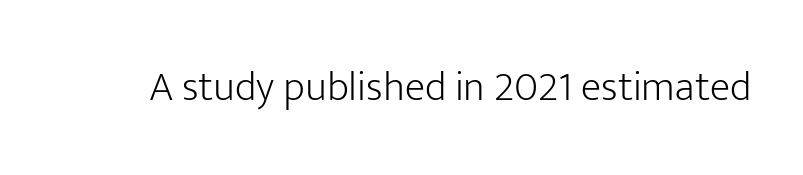
Q: Is the text bold? A: No.
Q: Is the text italic (slanted)? A: No, it is upright.
Q: Is the typeface a serif or a sans-serif typeface? A: Sans-serif.
Q: Is the text underlined? A: No.
Q: Is the spacing between letters normal or unusually wide? A: Normal.
Q: Width (condensed, normal, or wide)? A: Normal.
Q: Stroke contrast? A: Low.
Q: x-height? A: Medium.
Q: Monospaced? A: No.
